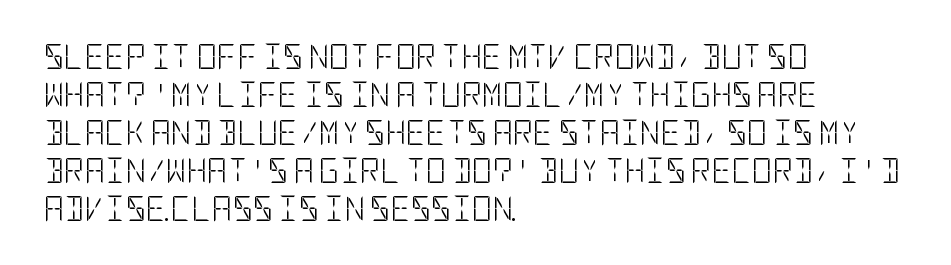
{"italic": "no", "bold": "no", "underline": "no", "align": "left", "line_spacing": "normal", "line_spacing_ratio": 1.52, "letter_spacing": "normal", "letter_spacing_em": 0.0, "glyph_px": 25}
